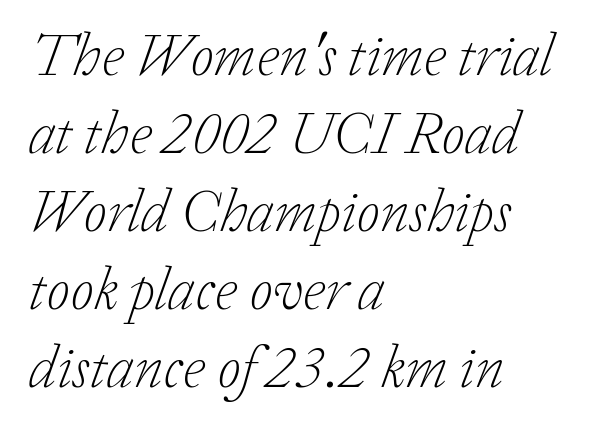
The image shows 60 px light serif type, italic (leaning right); set left-aligned, normal line spacing (1.3x), normal letter spacing, not underlined; low stroke contrast and a medium x-height.
